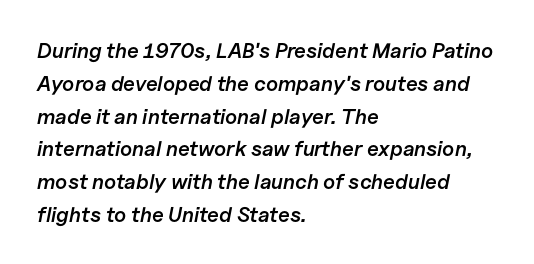
Q: Is the text bold? A: Semi-bold.
Q: Is the text italic (slanted)? A: Yes, it leans right by about 11 degrees.
Q: Is the text underlined? A: No.
Q: How is the paragraph aligned? A: Left-aligned.
Q: Is the spacing between letters normal or unusually wide? A: Normal.
Q: Is the spacing between lines tight, normal or loose? A: Normal.
